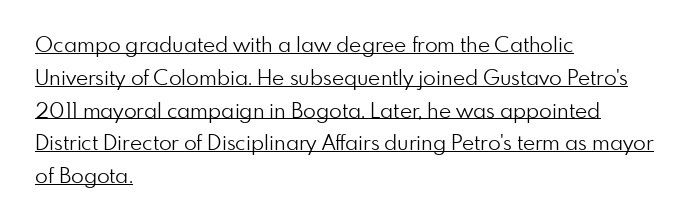
Q: Is the text bold? A: No.
Q: Is the text italic (slanted)? A: No, it is upright.
Q: Is the text underlined? A: Yes.
Q: How is the paragraph aligned? A: Left-aligned.
Q: Is the spacing between letters normal or unusually wide? A: Normal.
Q: Is the spacing between lines tight, normal or loose? A: Normal.
